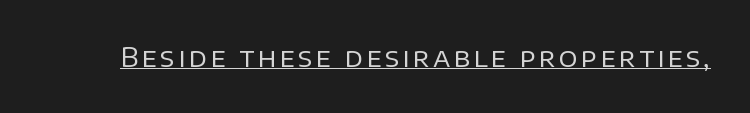
The image shows 26 px text type, upright; set underlined.
